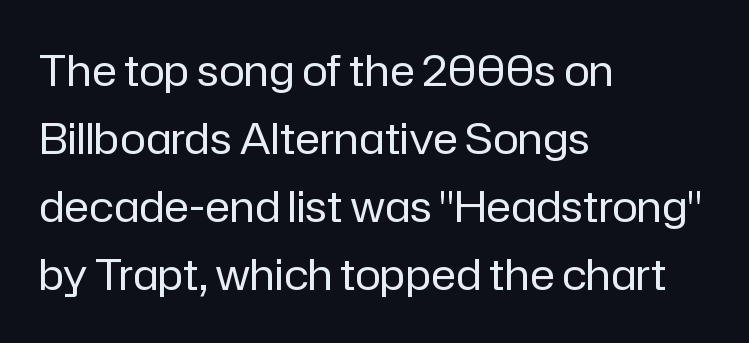
Q: Is the text bold? A: No.
Q: Is the text italic (slanted)? A: No, it is upright.
Q: Is the typeface a serif or a sans-serif typeface? A: Sans-serif.
Q: Is the text underlined? A: No.
Q: How is the paragraph aligned? A: Left-aligned.
Q: Is the spacing between letters normal or unusually wide? A: Normal.
Q: Is the spacing between lines tight, normal or loose? A: Normal.
Q: Width (condensed, normal, or wide)? A: Normal.
Q: Stroke contrast? A: Low.
Q: x-height? A: Medium.
Q: Monospaced? A: No.
